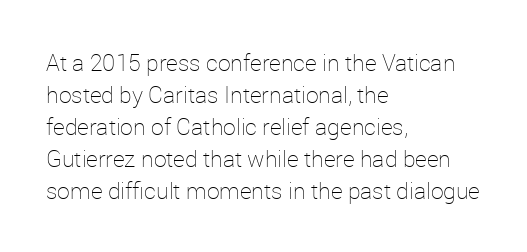
Q: Is the text bold? A: No.
Q: Is the text italic (slanted)? A: No, it is upright.
Q: Is the text underlined? A: No.
Q: How is the paragraph aligned? A: Left-aligned.
Q: Is the spacing between letters normal or unusually wide? A: Normal.
Q: Is the spacing between lines tight, normal or loose? A: Normal.
